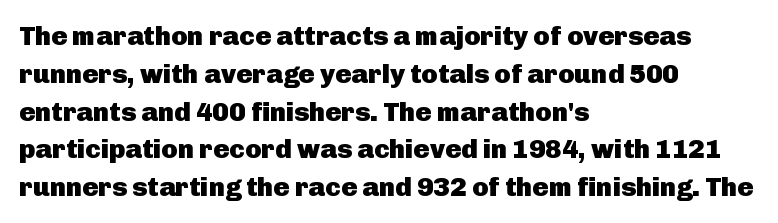
Line spacing here is normal. The baseline area is clear. This sample uses an upright cut, with every glyph sitting square on the baseline. These lines keep a tight, regular rhythm from letter to letter. Line beginnings align vertically; line endings do not.
